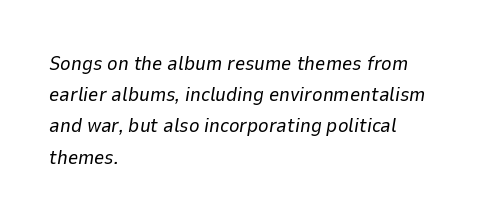
Q: Is the text bold? A: No.
Q: Is the text italic (slanted)? A: Yes, it leans right by about 9 degrees.
Q: Is the text underlined? A: No.
Q: How is the paragraph aligned? A: Left-aligned.
Q: Is the spacing between letters normal or unusually wide? A: Normal.
Q: Is the spacing between lines tight, normal or loose? A: Normal.
